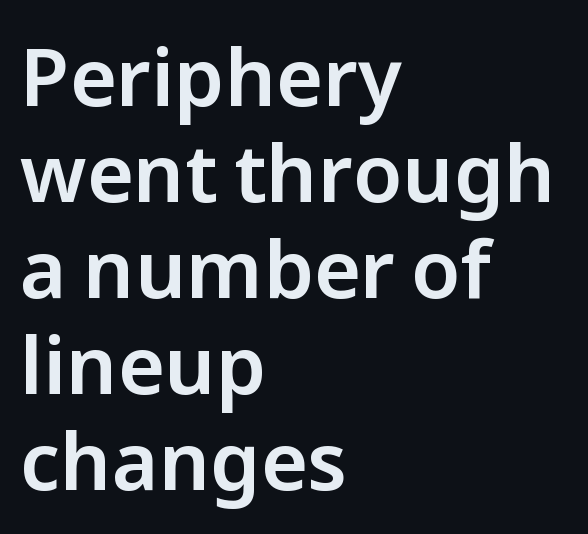
{"serif": "no", "italic": "no", "width": "normal", "stroke_contrast": "low", "x_height": "medium", "monospaced": "no", "underline": "no", "align": "left", "line_spacing_ratio": 1.2, "letter_spacing": "normal", "letter_spacing_em": 0.0, "glyph_px": 80}
